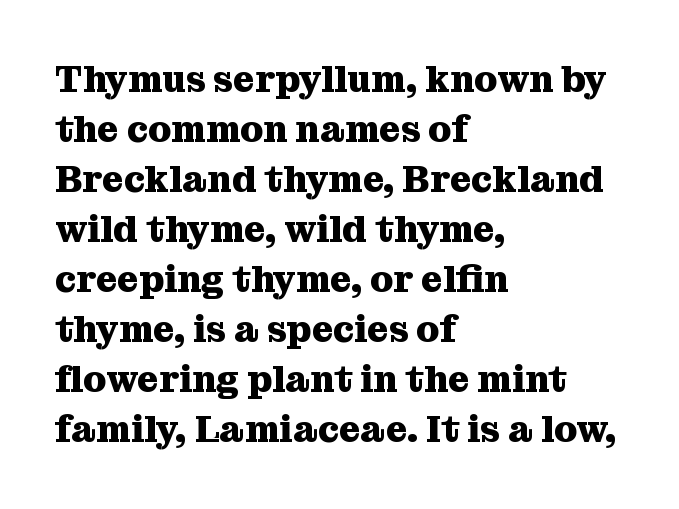
Q: Is the text bold? A: Yes.
Q: Is the text italic (slanted)? A: No, it is upright.
Q: Is the typeface a serif or a sans-serif typeface? A: Serif.
Q: Is the text underlined? A: No.
Q: How is the paragraph aligned? A: Left-aligned.
Q: Is the spacing between letters normal or unusually wide? A: Normal.
Q: Is the spacing between lines tight, normal or loose? A: Normal.
Q: Width (condensed, normal, or wide)? A: Normal.
Q: Stroke contrast? A: Medium.
Q: x-height? A: Medium.
Q: Monospaced? A: No.
